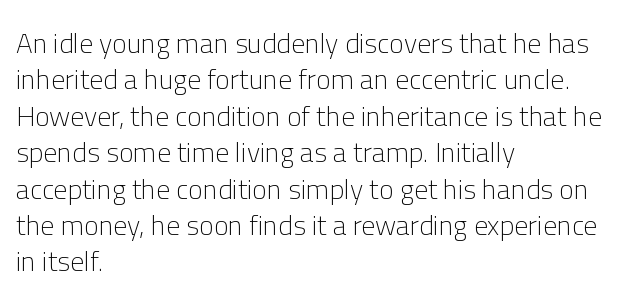
Q: Is the text bold? A: No.
Q: Is the text italic (slanted)? A: No, it is upright.
Q: Is the typeface a serif or a sans-serif typeface? A: Sans-serif.
Q: Is the text underlined? A: No.
Q: How is the paragraph aligned? A: Left-aligned.
Q: Is the spacing between letters normal or unusually wide? A: Normal.
Q: Is the spacing between lines tight, normal or loose? A: Normal.
Q: Width (condensed, normal, or wide)? A: Normal.
Q: Stroke contrast? A: Low.
Q: x-height? A: Medium.
Q: Monospaced? A: No.
